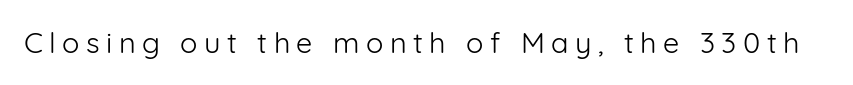
The image shows 29 px light sans-serif type, upright; set unusually wide letter spacing (+0.22 em), not underlined; low stroke contrast and a medium x-height.
